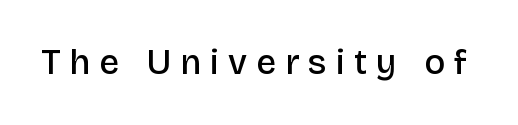
Character widths vary here, with narrow letters taking less room than wide ones. Decoration check: the copy has no underline. Style check: upright. The tracking jumps out immediately: characters are airy and widely separated.
